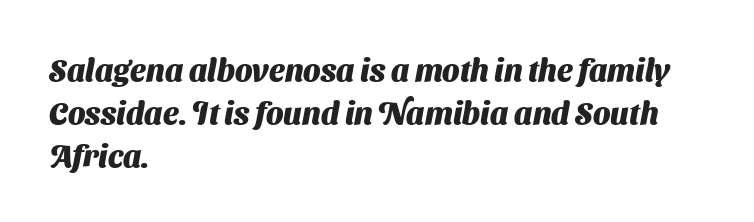
{"serif": "no", "bold": "yes", "weight": "heavy", "width": "normal", "stroke_contrast": "medium", "x_height": "medium", "monospaced": "no", "underline": "no", "align": "left", "line_spacing": "normal", "line_spacing_ratio": 1.38, "letter_spacing": "normal", "letter_spacing_em": 0.0, "glyph_px": 31}
